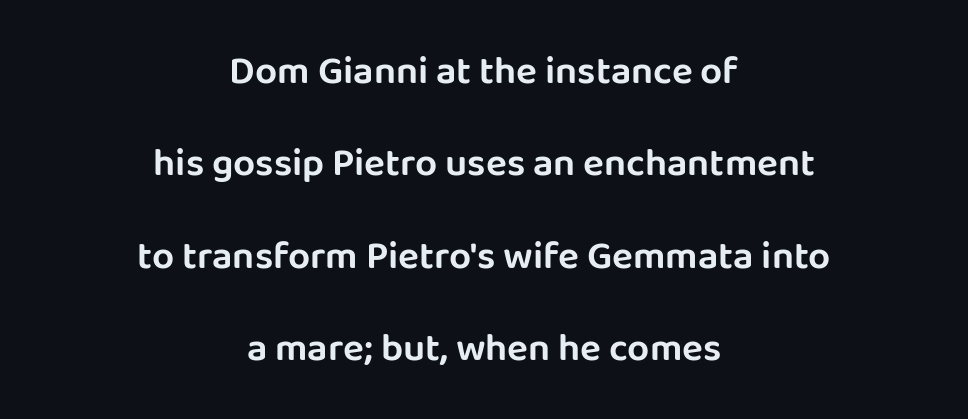
Q: Is the text italic (slanted)? A: No, it is upright.
Q: Is the typeface a serif or a sans-serif typeface? A: Sans-serif.
Q: Is the text underlined? A: No.
Q: How is the paragraph aligned? A: Centered.
Q: Is the spacing between letters normal or unusually wide? A: Normal.
Q: Is the spacing between lines tight, normal or loose? A: Loose.
Q: Width (condensed, normal, or wide)? A: Normal.
Q: Stroke contrast? A: Low.
Q: x-height? A: Large.
Q: Monospaced? A: No.
